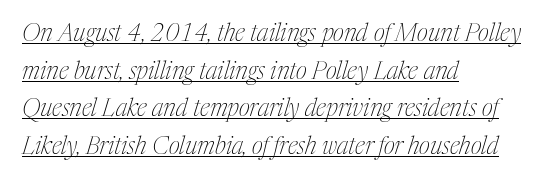
The image shows 24 px text type, italic (leaning right); set left-aligned, normal line spacing (1.57x), normal letter spacing, underlined.
